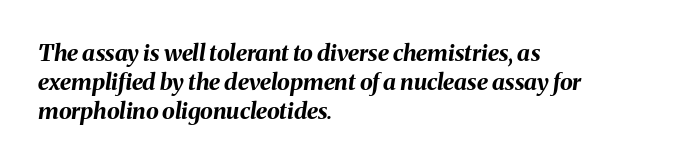
Anything drawn beneath the words? Only blank space. Honestly, the row spacing looks completely unremarkable. Slanted lettering throughout. Leftover space on each line is placed entirely after the last word. Here the glyphs are tracked normally, forming tight word shapes. A full-strength bold gives these letters their thick strokes.
